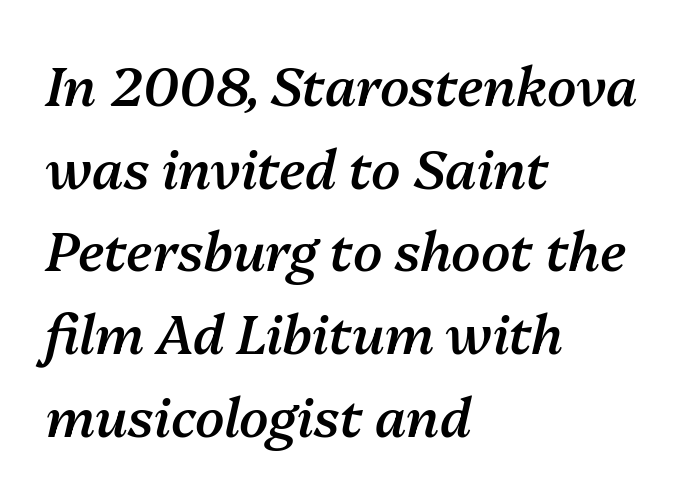
These lines keep a tight, regular rhythm from letter to letter. The passage is arranged the way most books set body copy — flush left. Students, this is semibold: more ink than regular, less than bold. Observe the lean: these are italic letterforms. Character widths vary here, with narrow letters taking less room than wide ones. Has an underline been added? It has not.
